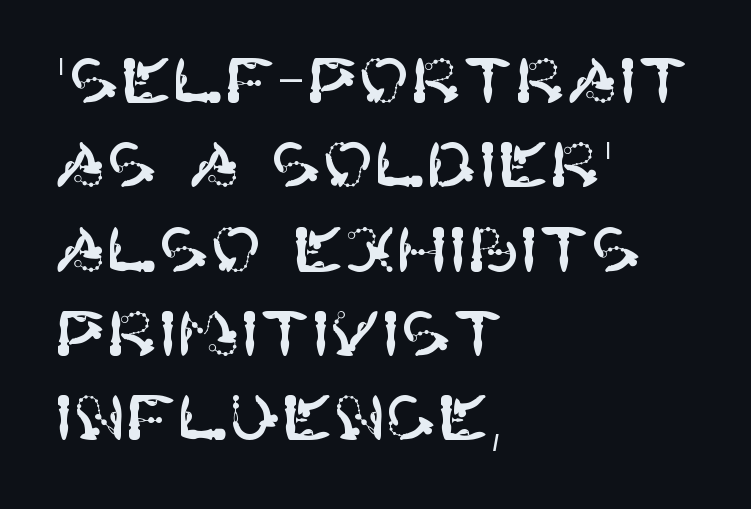
The image shows 62 px sans-serif type, upright; set left-aligned, normal line spacing (1.36x), normal letter spacing, not underlined; high stroke contrast and a large x-height.
